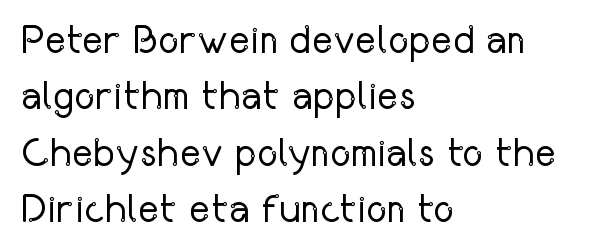
The image shows 40 px regular-weight, condensed sans-serif type, upright; set left-aligned, normal line spacing (1.41x), normal letter spacing, not underlined; low stroke contrast and a medium x-height.
